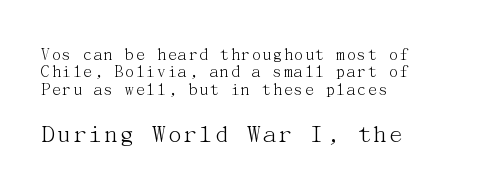
Q: Is the text bold? A: No.
Q: Is the text italic (slanted)? A: No, it is upright.
Q: Is the text underlined? A: No.
Q: How is the paragraph aligned? A: Left-aligned.
Q: Is the spacing between letters normal or unusually wide? A: Normal.
Q: Is the spacing between lines tight, normal or loose? A: Tight.
Q: Which block of text is set in a larger size, the first (top) or the second (bottom)? A: The second (bottom) one.
